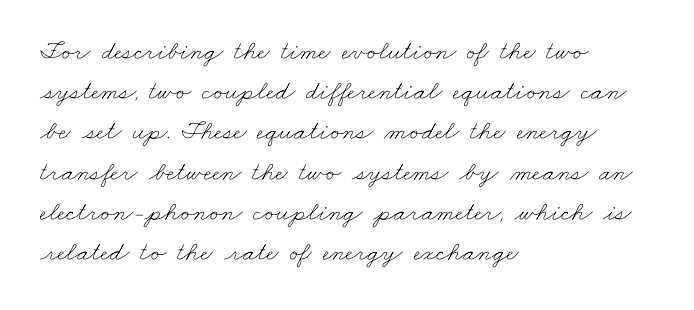
Q: Is the text bold? A: No.
Q: Is the text underlined? A: No.
Q: How is the paragraph aligned? A: Left-aligned.
Q: Is the spacing between letters normal or unusually wide? A: Normal.
Q: Is the spacing between lines tight, normal or loose? A: Normal.
